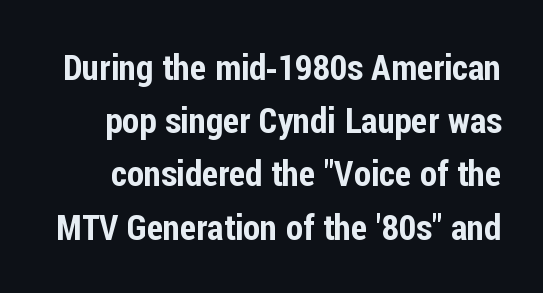
{"serif": "no", "italic": "no", "width": "condensed", "stroke_contrast": "low", "x_height": "medium", "monospaced": "no", "underline": "no", "line_spacing": "normal", "line_spacing_ratio": 1.52, "letter_spacing": "normal", "letter_spacing_em": 0.0, "glyph_px": 35}
